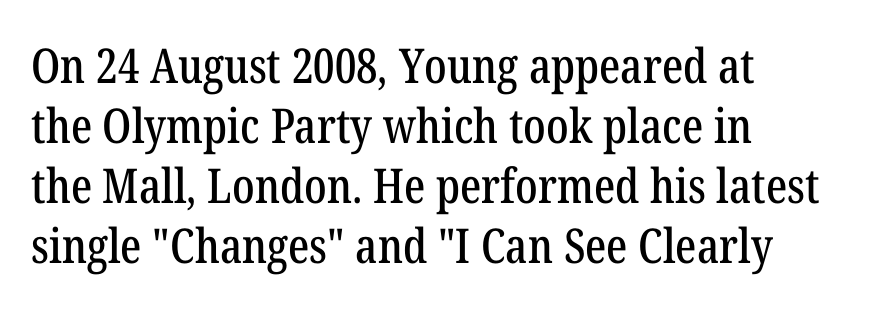
Q: Is the text italic (slanted)? A: No, it is upright.
Q: Is the typeface a serif or a sans-serif typeface? A: Serif.
Q: Is the text underlined? A: No.
Q: How is the paragraph aligned? A: Left-aligned.
Q: Is the spacing between letters normal or unusually wide? A: Normal.
Q: Is the spacing between lines tight, normal or loose? A: Normal.
Q: Width (condensed, normal, or wide)? A: Condensed.
Q: Stroke contrast? A: Low.
Q: x-height? A: Medium.
Q: Monospaced? A: No.
